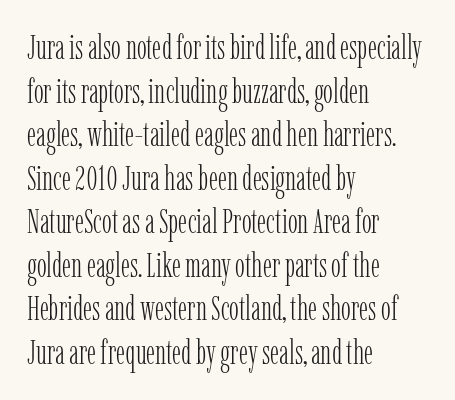
All the whitespace from short lines collects on the right. Letterform terminals end in serifs throughout the passage. The letterforms sit at book weight or below. Is this a fixed-width face? No — the glyphs have proportional, varying widths.
